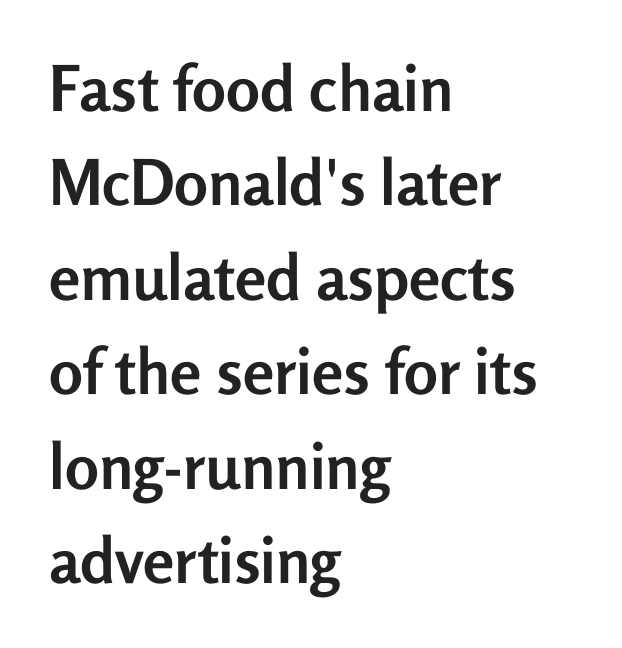
Q: Is the text bold? A: Yes.
Q: Is the text italic (slanted)? A: No, it is upright.
Q: Is the typeface a serif or a sans-serif typeface? A: Sans-serif.
Q: Is the text underlined? A: No.
Q: How is the paragraph aligned? A: Left-aligned.
Q: Is the spacing between letters normal or unusually wide? A: Normal.
Q: Is the spacing between lines tight, normal or loose? A: Normal.
Q: Width (condensed, normal, or wide)? A: Normal.
Q: Stroke contrast? A: Low.
Q: x-height? A: Medium.
Q: Monospaced? A: No.
